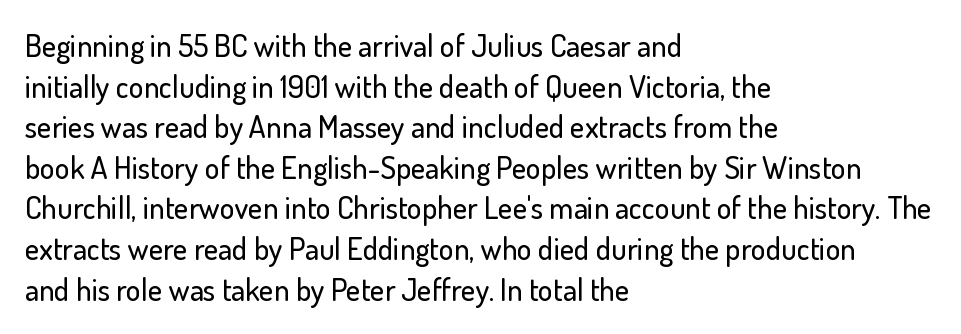
{"serif": "no", "italic": "no", "width": "normal", "stroke_contrast": "low", "x_height": "small", "monospaced": "no", "underline": "no", "align": "left", "line_spacing": "normal", "line_spacing_ratio": 1.31, "letter_spacing": "normal", "letter_spacing_em": 0.0, "glyph_px": 31}
